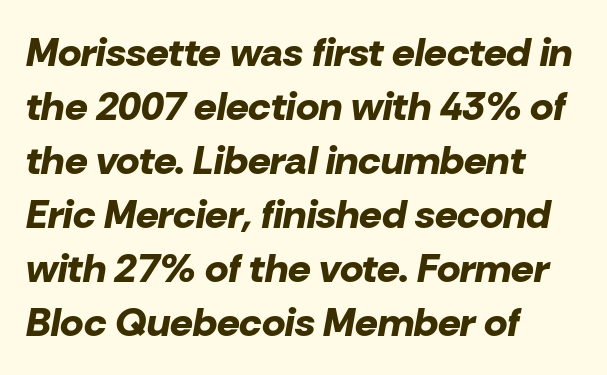
Q: Is the text bold? A: Yes.
Q: Is the text italic (slanted)? A: Yes, it leans right by about 10 degrees.
Q: Is the text underlined? A: No.
Q: How is the paragraph aligned? A: Left-aligned.
Q: Is the spacing between letters normal or unusually wide? A: Normal.
Q: Is the spacing between lines tight, normal or loose? A: Normal.
Q: Width (condensed, normal, or wide)? A: Normal.
Q: Stroke contrast? A: Low.
Q: x-height? A: Medium.
Q: Monospaced? A: No.
